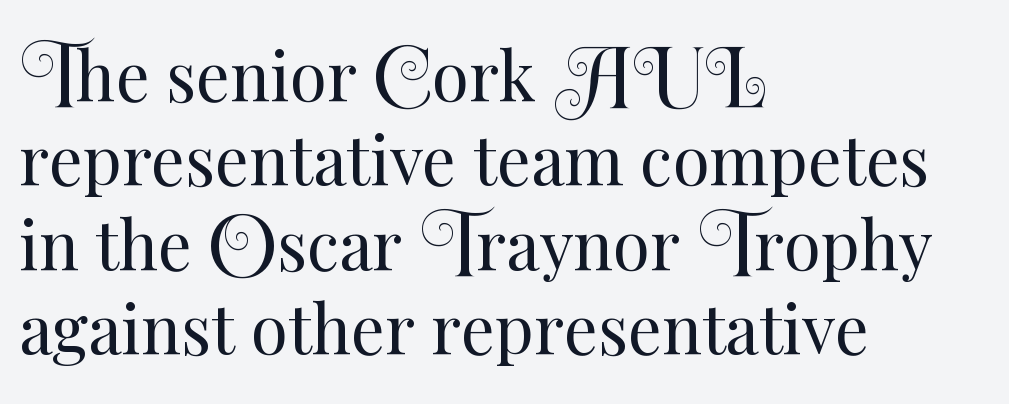
The image shows 67 px regular-weight type, upright; set left-aligned, normal line spacing (1.26x), normal letter spacing, not underlined; medium stroke contrast and a small x-height.
